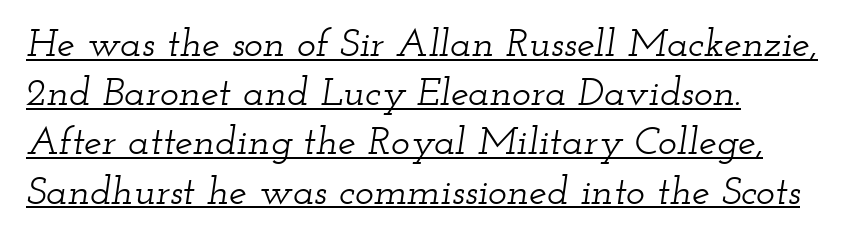
Q: Is the text italic (slanted)? A: Yes, it leans right by about 12 degrees.
Q: Is the typeface a serif or a sans-serif typeface? A: Serif.
Q: Is the text underlined? A: Yes.
Q: How is the paragraph aligned? A: Left-aligned.
Q: Is the spacing between letters normal or unusually wide? A: Normal.
Q: Width (condensed, normal, or wide)? A: Wide.
Q: Stroke contrast? A: Low.
Q: x-height? A: Small.
Q: Monospaced? A: No.
